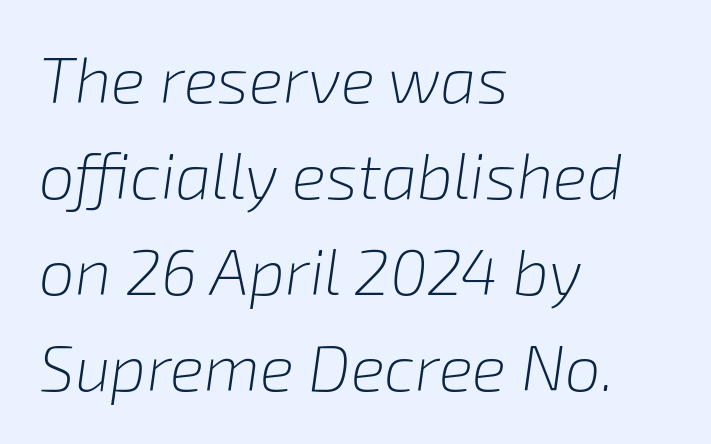
Q: Is the text bold? A: No.
Q: Is the text italic (slanted)? A: Yes, it leans right by about 8 degrees.
Q: Is the text underlined? A: No.
Q: How is the paragraph aligned? A: Left-aligned.
Q: Is the spacing between letters normal or unusually wide? A: Normal.
Q: Is the spacing between lines tight, normal or loose? A: Normal.
Q: Width (condensed, normal, or wide)? A: Normal.
Q: Stroke contrast? A: Low.
Q: x-height? A: Medium.
Q: Monospaced? A: No.
